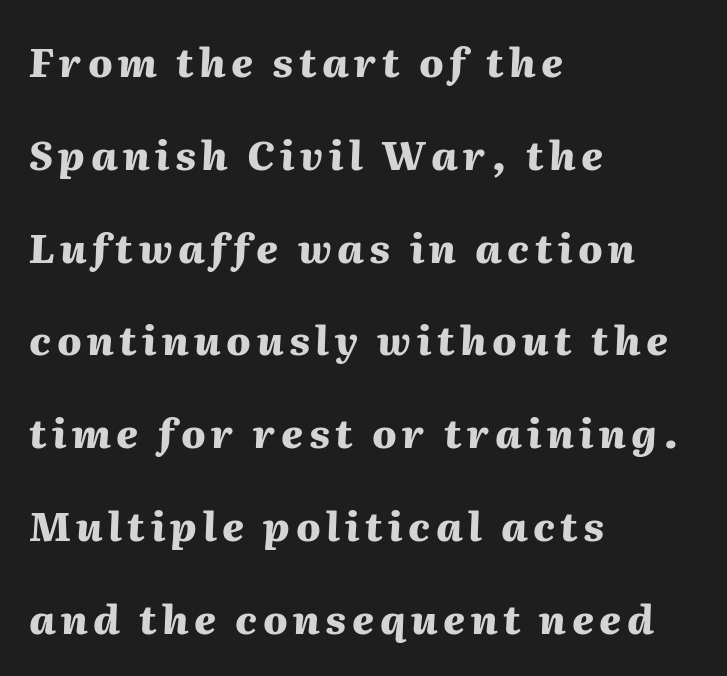
Q: Is the text bold? A: Yes.
Q: Is the text italic (slanted)? A: Yes, it leans right by about 2 degrees.
Q: Is the text underlined? A: No.
Q: How is the paragraph aligned? A: Left-aligned.
Q: Is the spacing between lines tight, normal or loose? A: Loose.
Q: Width (condensed, normal, or wide)? A: Normal.
Q: Stroke contrast? A: Medium.
Q: x-height? A: Medium.
Q: Monospaced? A: No.
